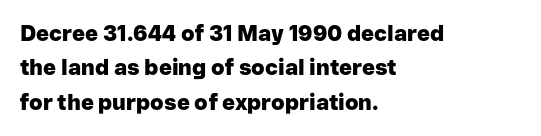
The image shows 22 px bold type, upright; set left-aligned, normal line spacing (1.56x), normal letter spacing, not underlined.
